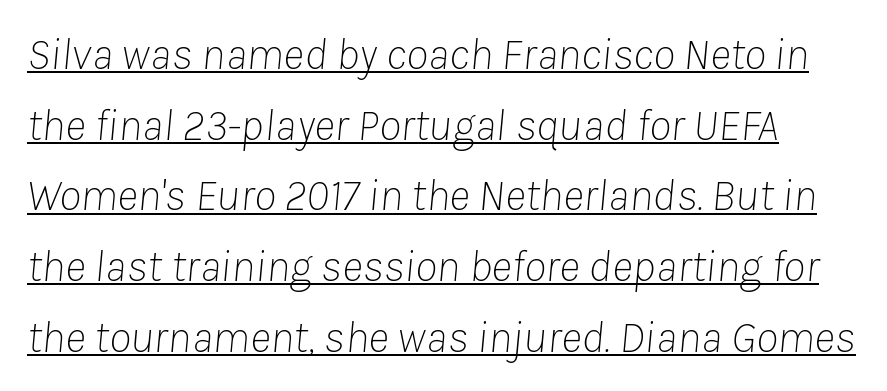
{"italic": "yes", "lean": "right", "slant_degrees": 8, "bold": "no", "weight": "thin", "width": "normal", "stroke_contrast": "low", "x_height": "medium", "monospaced": "no", "underline": "yes", "line_spacing": "normal", "line_spacing_ratio": 1.57, "letter_spacing": "normal", "letter_spacing_em": 0.0, "glyph_px": 45}
